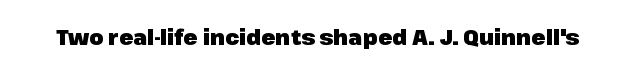
The image shows 21 px bold type, upright; set normal letter spacing, not underlined.
